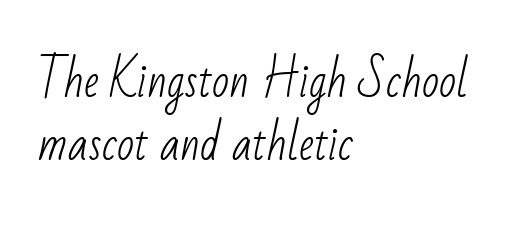
The image shows 45 px light, condensed sans-serif type; set left-aligned, normal line spacing (1.39x), normal letter spacing, not underlined; low stroke contrast and a small x-height.
